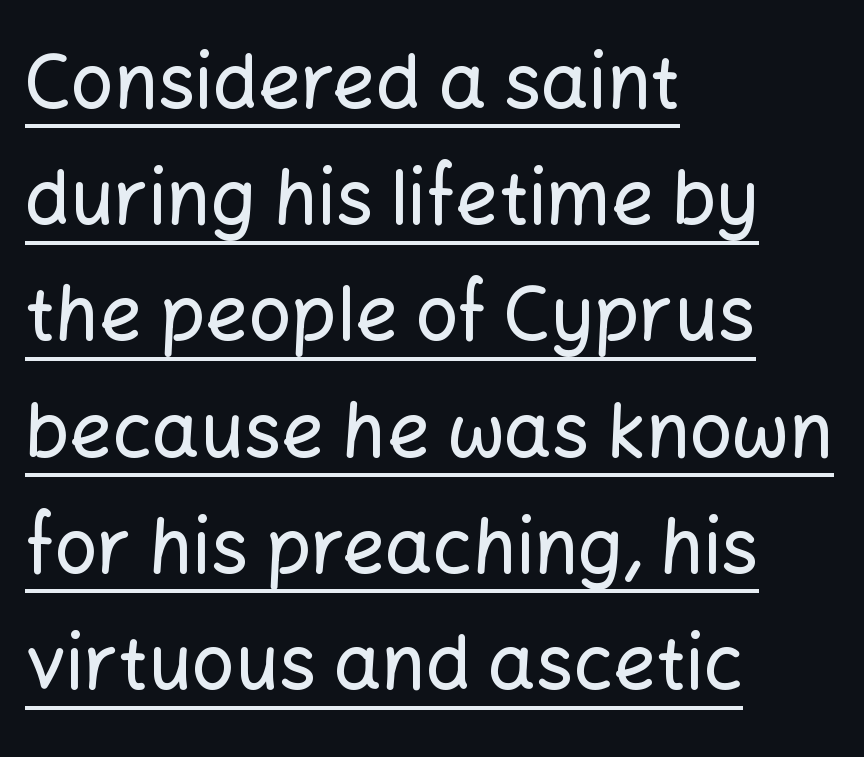
Character widths vary here, with narrow letters taking less room than wide ones. The rendering uses the underline text-decoration. Each line starts at the same left margin while the right side varies. Letter spacing: default. Posture: straight, roman, zero tilt.
